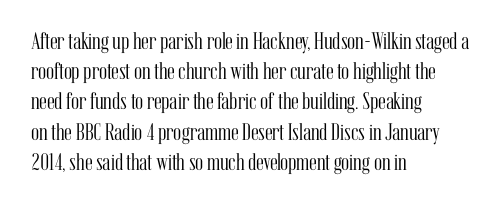
The weight would be labelled regular, book, light, or lighter still. Every stem runs plumb, perpendicular to the baseline. Descender tails drop into unmarked territory. One glance says typical: line gaps are just what's usual.
